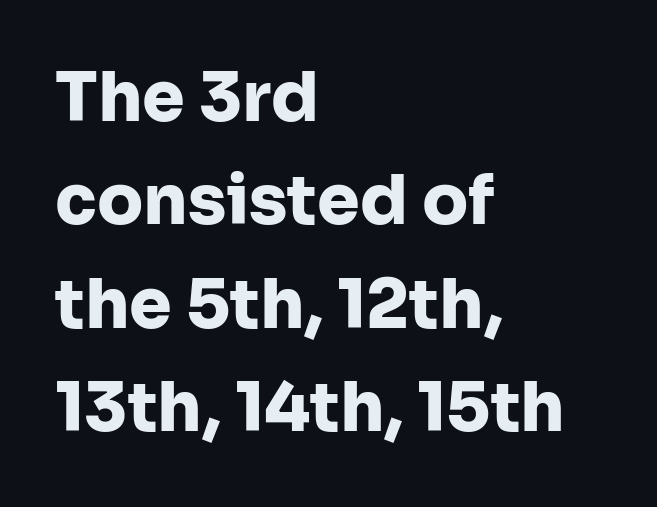
The image shows 68 px heavy sans-serif type, upright; set left-aligned, normal line spacing (1.52x), normal letter spacing, not underlined; low stroke contrast and a medium x-height.
